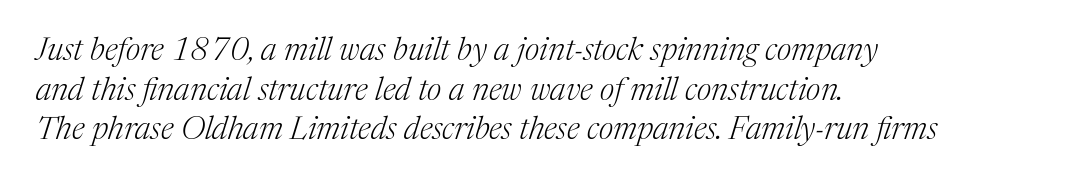
Think standard paragraph weight, or any step lighter than that. Are there feet on the stems? There are — it's a serif. Beneath every word, the page is bare. Rendered with sloped, italic letterforms. Here the designer chose a conventional face with non-uniform glyph widths. Where is the straight margin? On the left.
